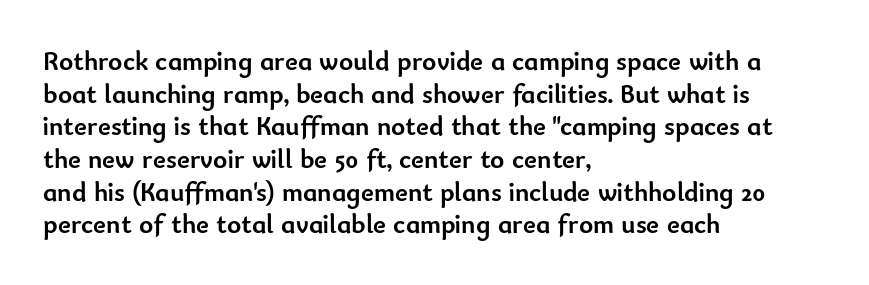
The image shows 27 px bold type, upright; set left-aligned, line spacing 1.21x, normal letter spacing, not underlined.
